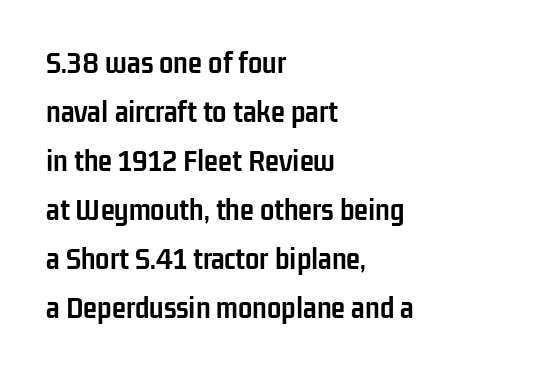
{"serif": "no", "italic": "no", "bold": "yes", "weight": "semibold", "width": "condensed", "stroke_contrast": "low", "x_height": "medium", "monospaced": "no", "underline": "no", "align": "left", "line_spacing": "normal", "line_spacing_ratio": 1.53, "letter_spacing": "normal", "letter_spacing_em": 0.0, "glyph_px": 32}
